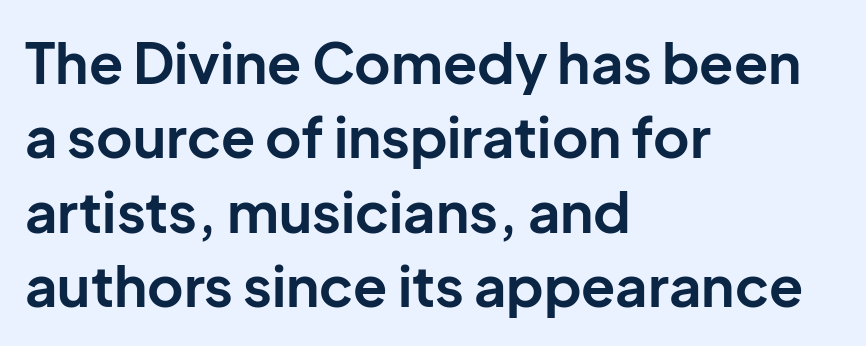
The image shows 56 px bold sans-serif type, upright; set left-aligned, normal line spacing (1.33x), normal letter spacing, not underlined; low stroke contrast and a medium x-height.
